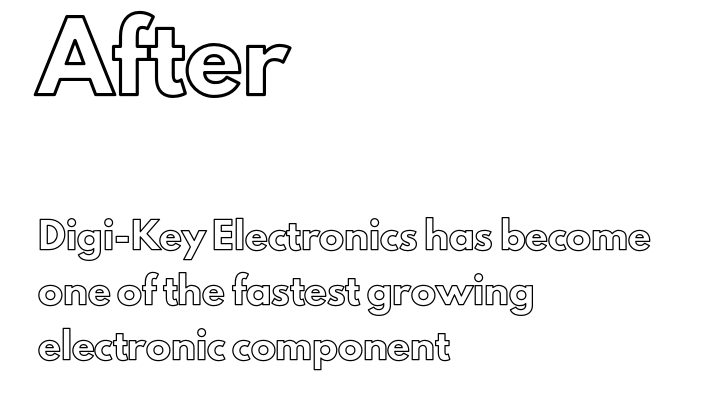
The image shows 63 px text type, upright; set left-aligned, loose line spacing (2.2x), normal letter spacing, not underlined; the first (top) block is 2.52x larger; a small x-height.
